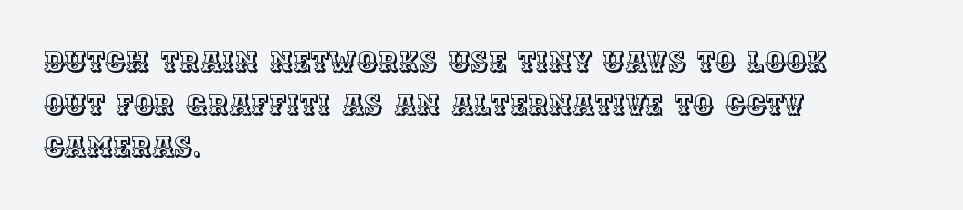
Q: Is the text italic (slanted)? A: No, it is upright.
Q: Is the text underlined? A: No.
Q: How is the paragraph aligned? A: Left-aligned.
Q: Is the spacing between letters normal or unusually wide? A: Normal.
Q: Is the spacing between lines tight, normal or loose? A: Normal.
Q: Width (condensed, normal, or wide)? A: Normal.
Q: x-height? A: Large.
Q: Monospaced? A: No.
